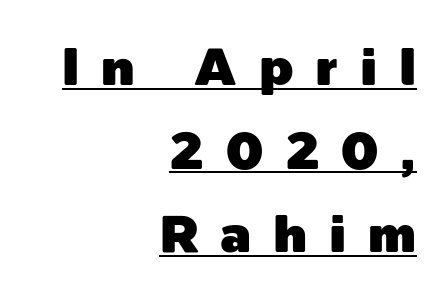
The image shows 52 px sans-serif type, upright; set right-aligned, normal line spacing (1.61x), unusually wide letter spacing (+0.42 em), underlined; a medium x-height.
